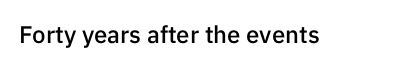
The image shows 24 px text type, upright; set normal letter spacing, not underlined.
